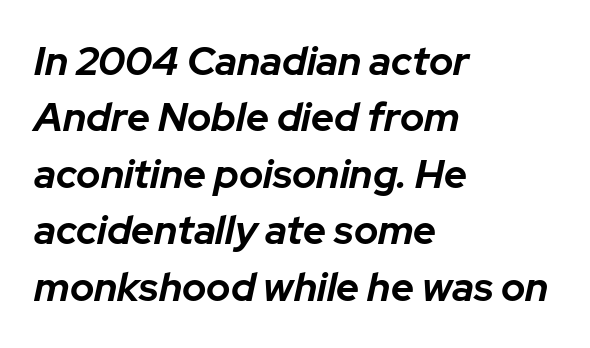
Q: Is the text bold? A: Yes.
Q: Is the text italic (slanted)? A: Yes, it leans right by about 12 degrees.
Q: Is the text underlined? A: No.
Q: How is the paragraph aligned? A: Left-aligned.
Q: Is the spacing between letters normal or unusually wide? A: Normal.
Q: Is the spacing between lines tight, normal or loose? A: Normal.
Q: Width (condensed, normal, or wide)? A: Normal.
Q: Stroke contrast? A: Low.
Q: x-height? A: Medium.
Q: Monospaced? A: No.
